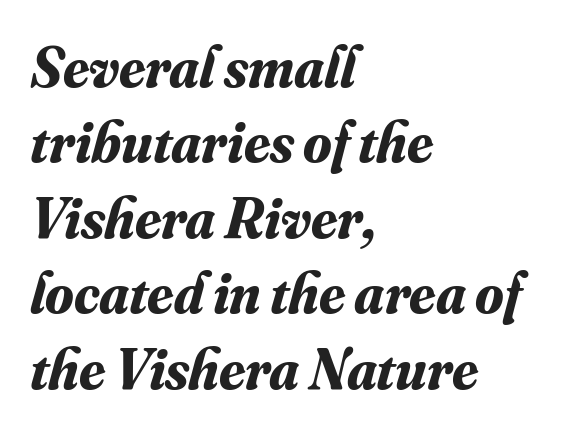
Q: Is the text bold? A: Yes.
Q: Is the text italic (slanted)? A: Yes, it leans right by about 16 degrees.
Q: Is the typeface a serif or a sans-serif typeface? A: Serif.
Q: Is the text underlined? A: No.
Q: How is the paragraph aligned? A: Left-aligned.
Q: Is the spacing between letters normal or unusually wide? A: Normal.
Q: Is the spacing between lines tight, normal or loose? A: Normal.
Q: Width (condensed, normal, or wide)? A: Normal.
Q: Stroke contrast? A: Medium.
Q: x-height? A: Small.
Q: Monospaced? A: No.
